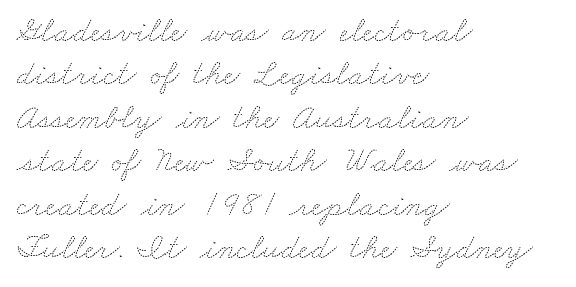
Summary of weight: not heavy and not bold. Plain, unruled lines of type. You could not count columns in this text — the font is proportionally spaced. Look at the tracking — it's just the regular setting, nothing added.
